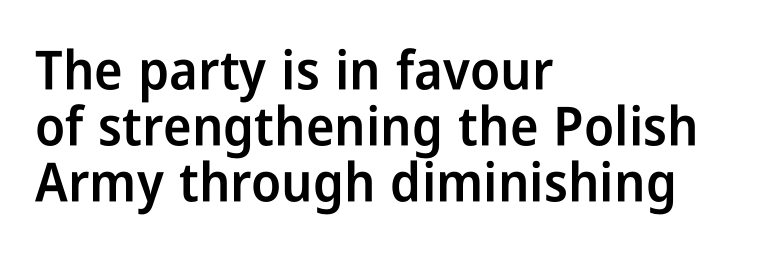
Each letter keeps its own natural width here, so spacing adapts to shape. Tracking here is standard; glyphs follow each other at the usual distance. Every row of glyphs begins at an identical x-position on the left. Whoever set this chose condensed vertical rhythm over breathing room. Rule under the text: the space is simply empty.
